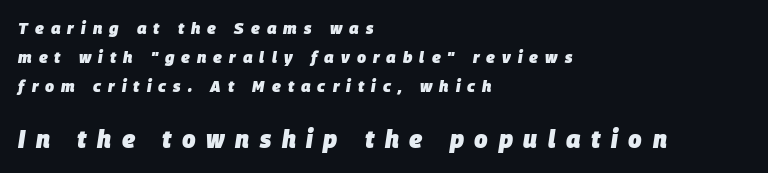
Q: Is the text bold? A: Yes.
Q: Is the text italic (slanted)? A: Yes, it leans right by about 9 degrees.
Q: Is the text underlined? A: No.
Q: How is the paragraph aligned? A: Left-aligned.
Q: Is the spacing between letters normal or unusually wide? A: Unusually wide.
Q: Which block of text is set in a larger size, the first (top) or the second (bottom)? A: The second (bottom) one.
